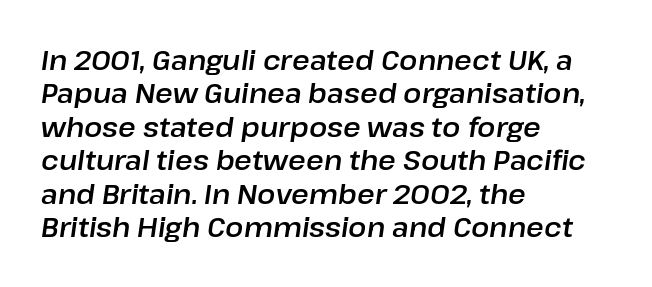
The area under the type is left untouched. All the whitespace from short lines collects on the right. Does the lettering tilt? It does — this is italic. The passage shown has conventional tracking throughout.
